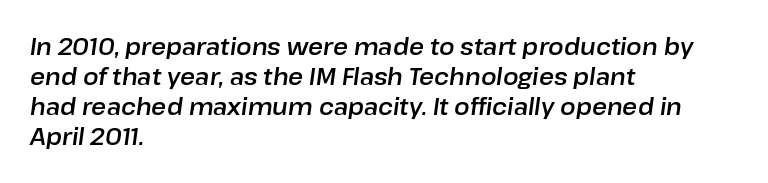
Teacher's note: observe the even left margin — that is flush-left alignment. In terms of letterspacing, this is plain default setting. This block has exactly the height ordinary leading produces. The specimen omits any rule beneath the text block's lines. Slant detected: the letters are inclined.
